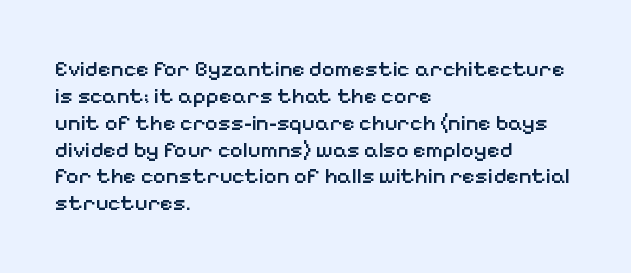
The image shows 22 px text type, upright; set left-aligned, line spacing 1.22x, normal letter spacing, not underlined.
